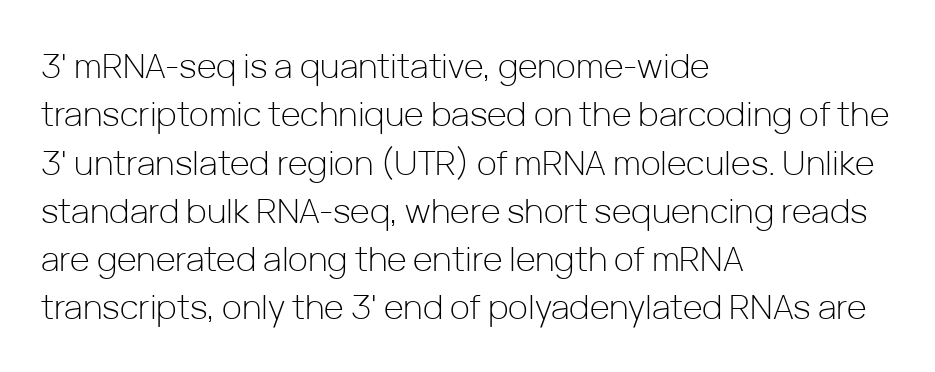
The letters advance in unequal steps, a hallmark of proportional type. Nope, no serifs anywhere on these letters. The letters sit at their default tracking, neither squeezed nor spread. Visually the block forms a straight wall on the left and a jagged coastline on the right. No italicization has been applied; the sample stays upright.
